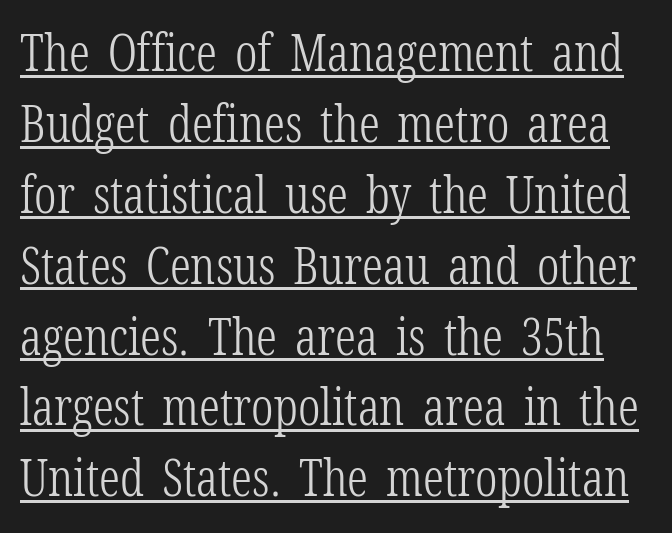
{"serif": "yes", "italic": "no", "bold": "no", "weight": "light", "width": "condensed", "stroke_contrast": "low", "x_height": "medium", "monospaced": "no", "underline": "yes", "line_spacing": "normal", "line_spacing_ratio": 1.39, "letter_spacing": "normal", "letter_spacing_em": 0.0, "glyph_px": 51}
